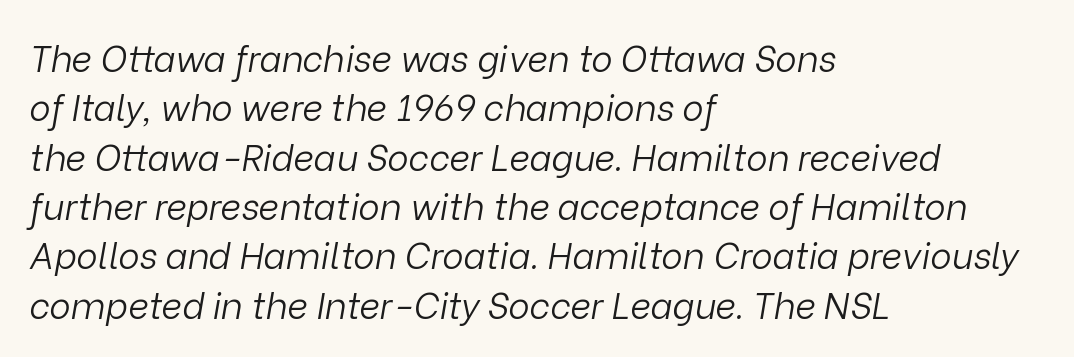
Q: Is the text bold? A: No.
Q: Is the text italic (slanted)? A: Yes, it leans right by about 9 degrees.
Q: Is the text underlined? A: No.
Q: How is the paragraph aligned? A: Left-aligned.
Q: Is the spacing between letters normal or unusually wide? A: Normal.
Q: Is the spacing between lines tight, normal or loose? A: Normal.
Q: Width (condensed, normal, or wide)? A: Normal.
Q: Stroke contrast? A: Low.
Q: x-height? A: Medium.
Q: Monospaced? A: No.
